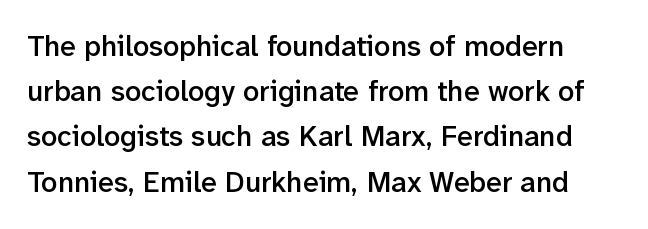
Nothing sits at the stroke ends, so this counts as sans-serif. Look at the stroke-to-counter ratio: somewhat heavy, a semibold. The passage shown has conventional tracking throughout. Is there much room between lines? A standard amount, neither cramped nor airy.
